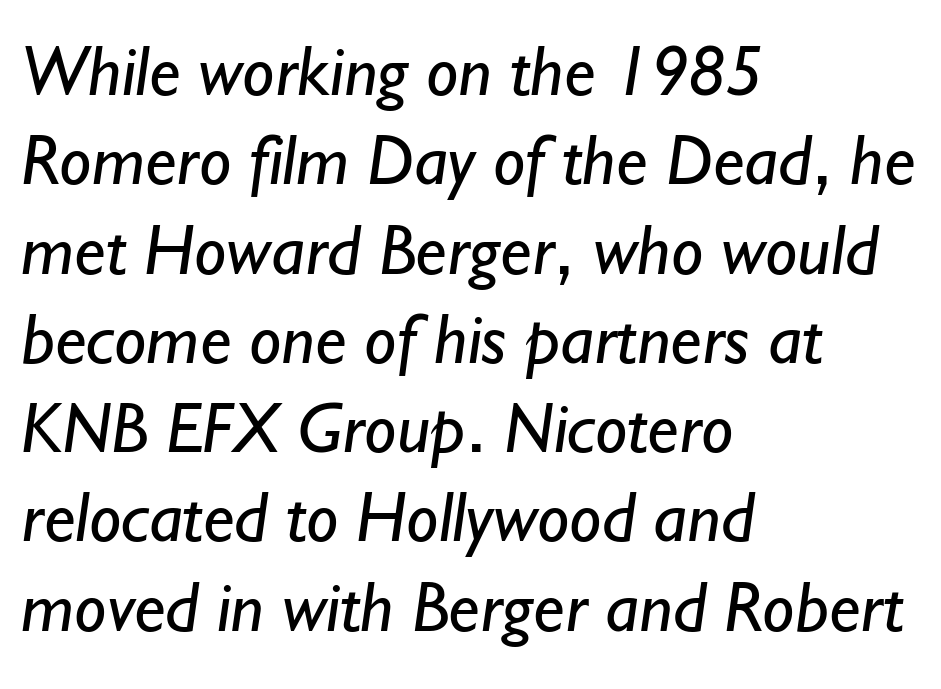
{"serif": "no", "bold": "no", "weight": "regular", "width": "normal", "stroke_contrast": "low", "x_height": "small", "monospaced": "no", "underline": "no", "align": "left", "line_spacing_ratio": 1.24, "letter_spacing": "normal", "letter_spacing_em": 0.0, "glyph_px": 72}
